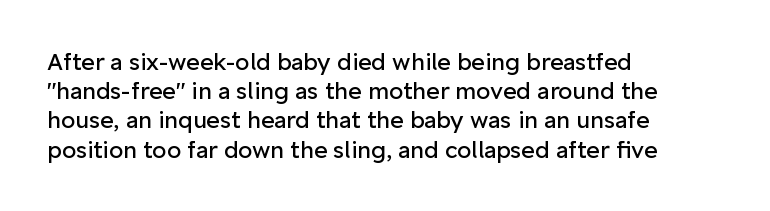
Q: Is the text bold? A: No.
Q: Is the text italic (slanted)? A: No, it is upright.
Q: Is the text underlined? A: No.
Q: How is the paragraph aligned? A: Left-aligned.
Q: Is the spacing between letters normal or unusually wide? A: Normal.
Q: Is the spacing between lines tight, normal or loose? A: Normal.
